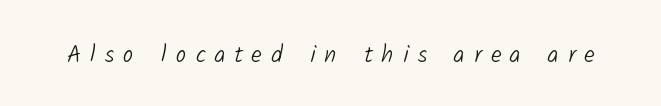
There is plenty of visible air inserted between adjacent glyphs. Has an underline been added? It has not. The strokes carry an ordinary text weight at most.
